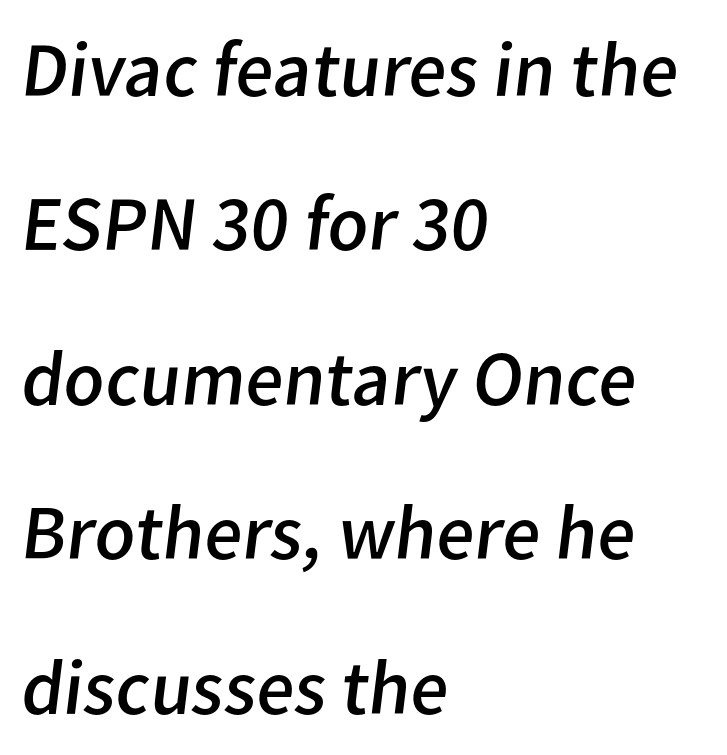
{"serif": "no", "bold": "no", "weight": "regular", "width": "normal", "stroke_contrast": "low", "x_height": "medium", "monospaced": "no", "underline": "no", "align": "left", "line_spacing": "loose", "line_spacing_ratio": 1.98, "letter_spacing": "normal", "letter_spacing_em": 0.0, "glyph_px": 78}
